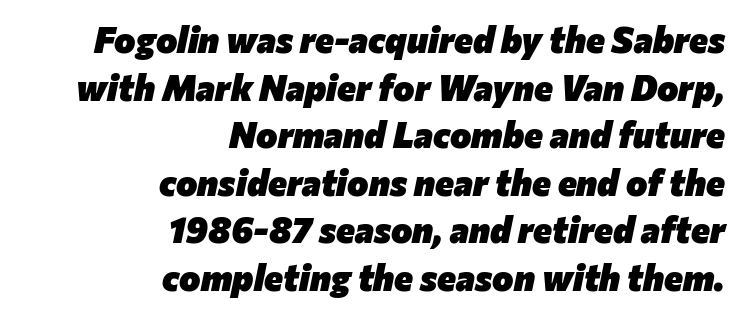
The image shows 36 px heavy type, italic (leaning right); set right-aligned, normal line spacing (1.32x), normal letter spacing, not underlined; low stroke contrast and a medium x-height.
